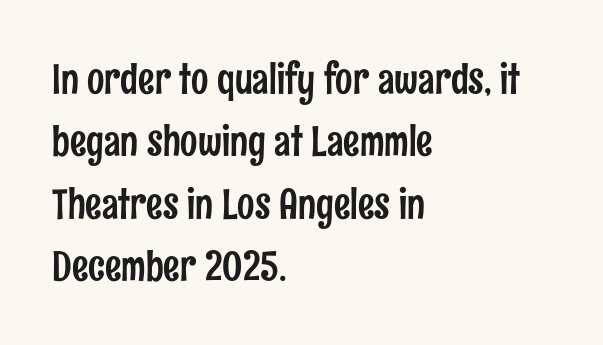
Q: Is the text italic (slanted)? A: No, it is upright.
Q: Is the typeface a serif or a sans-serif typeface? A: Sans-serif.
Q: Is the text underlined? A: No.
Q: How is the paragraph aligned? A: Left-aligned.
Q: Is the spacing between letters normal or unusually wide? A: Normal.
Q: Is the spacing between lines tight, normal or loose? A: Normal.
Q: Width (condensed, normal, or wide)? A: Condensed.
Q: Stroke contrast? A: Low.
Q: x-height? A: Medium.
Q: Monospaced? A: No.
